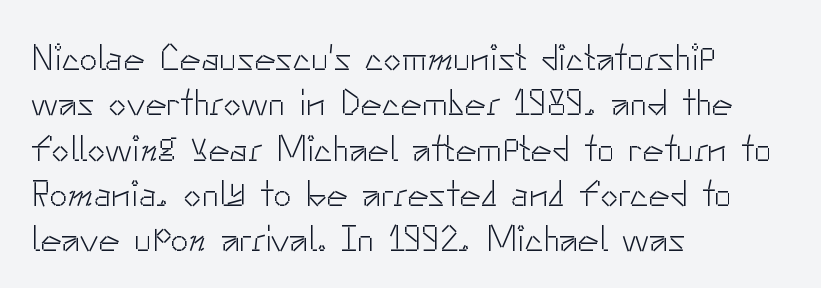
{"serif": "no", "italic": "no", "bold": "no", "weight": "light", "width": "normal", "stroke_contrast": "low", "x_height": "small", "monospaced": "no", "underline": "no", "align": "left", "line_spacing": "normal", "line_spacing_ratio": 1.26, "letter_spacing": "normal", "letter_spacing_em": 0.0, "glyph_px": 36}
